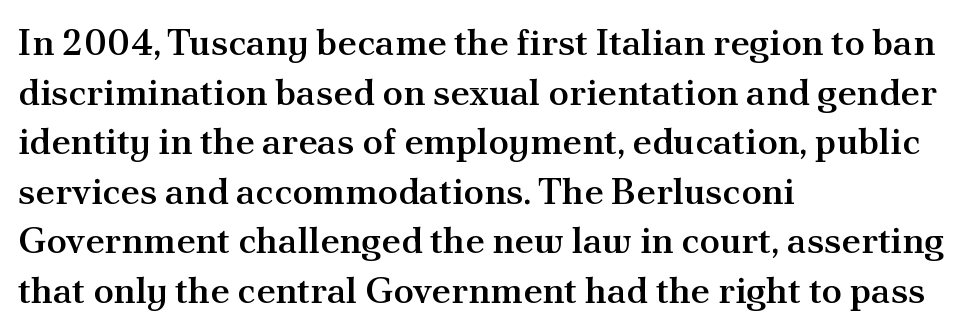
Regarding serifs, this sample has them. A bare baseline throughout the passage. Is the block centered? No — it sits flush against the left margin. Italic? Not at all — the glyphs are vertical. The sample has been set in demibold, a notch under bold.
